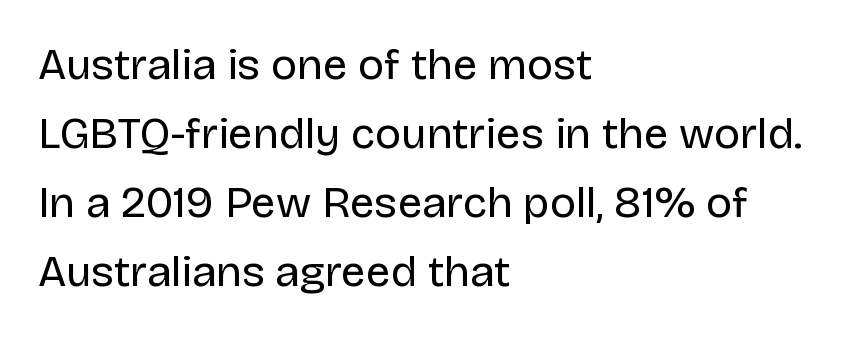
{"serif": "no", "italic": "no", "bold": "no", "weight": "regular", "width": "normal", "stroke_contrast": "low", "x_height": "large", "monospaced": "no", "underline": "no", "align": "left", "line_spacing": "normal", "line_spacing_ratio": 1.57, "letter_spacing": "normal", "letter_spacing_em": 0.0, "glyph_px": 44}
